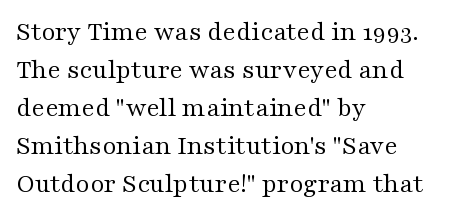
Q: Is the text bold? A: No.
Q: Is the text italic (slanted)? A: No, it is upright.
Q: Is the text underlined? A: No.
Q: How is the paragraph aligned? A: Left-aligned.
Q: Is the spacing between letters normal or unusually wide? A: Normal.
Q: Is the spacing between lines tight, normal or loose? A: Normal.
